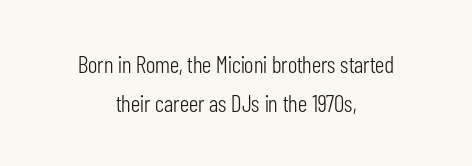
Q: Is the text bold? A: No.
Q: Is the text italic (slanted)? A: No, it is upright.
Q: Is the text underlined? A: No.
Q: How is the paragraph aligned? A: Centered.
Q: Is the spacing between letters normal or unusually wide? A: Normal.
Q: Is the spacing between lines tight, normal or loose? A: Normal.
